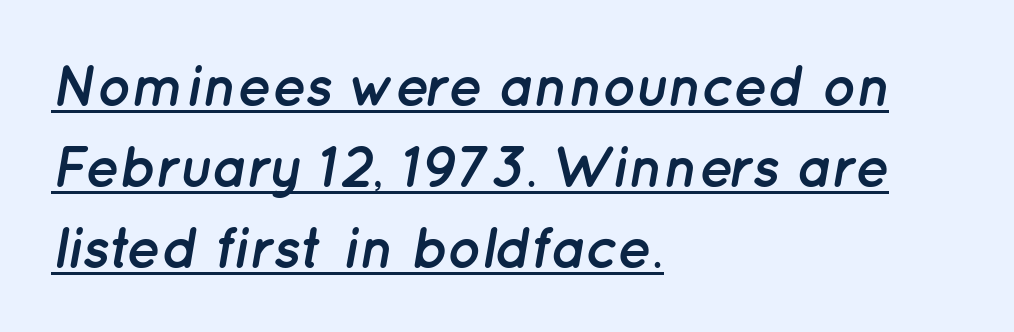
{"italic": "yes", "lean": "right", "slant_degrees": 12, "bold": "yes", "weight": "semibold", "width": "normal", "stroke_contrast": "low", "x_height": "medium", "monospaced": "no", "underline": "yes", "align": "left", "line_spacing": "normal", "line_spacing_ratio": 1.42, "letter_spacing": "normal", "letter_spacing_em": 0.0, "glyph_px": 57}
